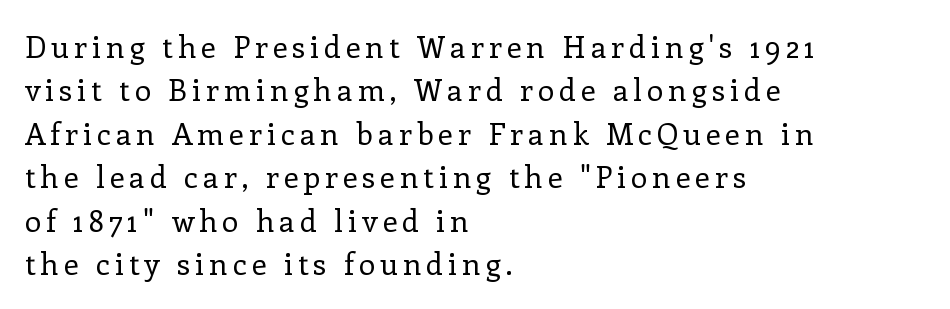
Q: Is the text bold? A: No.
Q: Is the text italic (slanted)? A: No, it is upright.
Q: Is the typeface a serif or a sans-serif typeface? A: Serif.
Q: Is the text underlined? A: No.
Q: How is the paragraph aligned? A: Left-aligned.
Q: Is the spacing between lines tight, normal or loose? A: Normal.
Q: Width (condensed, normal, or wide)? A: Normal.
Q: Stroke contrast? A: Low.
Q: x-height? A: Medium.
Q: Monospaced? A: No.
